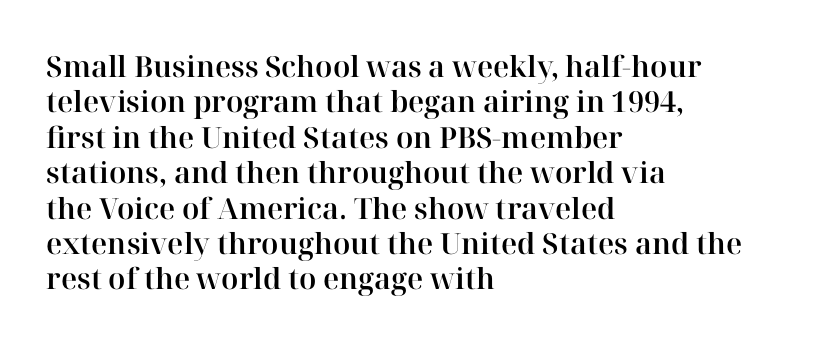
Q: Is the text italic (slanted)? A: No, it is upright.
Q: Is the typeface a serif or a sans-serif typeface? A: Serif.
Q: Is the text underlined? A: No.
Q: How is the paragraph aligned? A: Left-aligned.
Q: Is the spacing between letters normal or unusually wide? A: Normal.
Q: Width (condensed, normal, or wide)? A: Normal.
Q: Stroke contrast? A: High.
Q: x-height? A: Medium.
Q: Monospaced? A: No.
